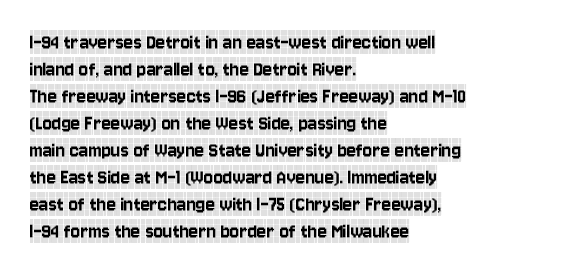
Q: Is the text italic (slanted)? A: No, it is upright.
Q: Is the text underlined? A: No.
Q: How is the paragraph aligned? A: Left-aligned.
Q: Is the spacing between letters normal or unusually wide? A: Normal.
